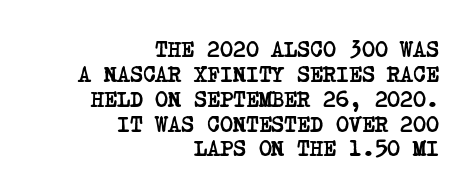
The image shows 22 px bold type; set right-aligned, tight line spacing (1.13x), normal letter spacing, not underlined.
